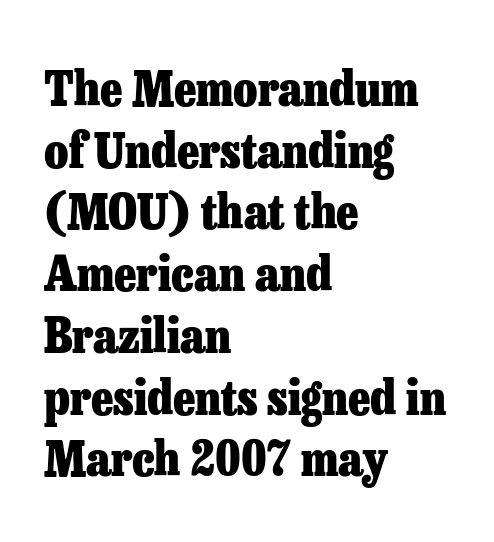
Line starts are locked; line ends wander. The string is rendered with underlining switched off. Tracking here is standard; glyphs follow each other at the usual distance. Think of a printed novel: that variable character pitch is what you see here. If you measured baseline to baseline, you'd find a middling distance. This sample uses an upright cut, with every glyph sitting square on the baseline.
